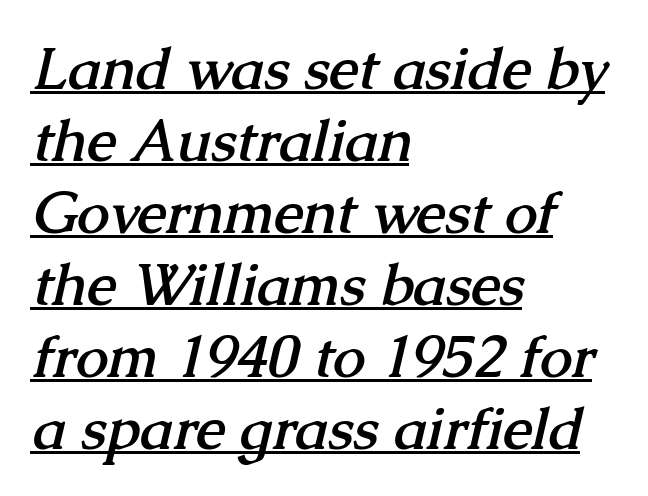
Underlining? Definitely there. The letters sit at their default tracking, neither squeezed nor spread. I'd call this a serif setting — the letters wear small feet. These lines are rendered in a variable-pitch font.
